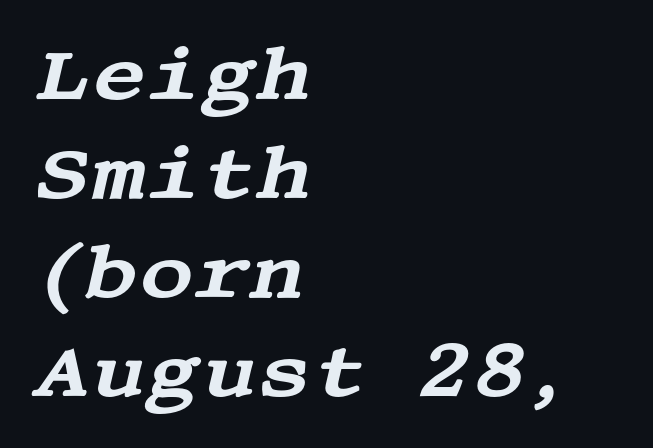
The image shows 75 px wide serif type, italic (leaning right); set left-aligned, normal line spacing (1.32x), normal letter spacing, not underlined; medium stroke contrast and a large x-height.
